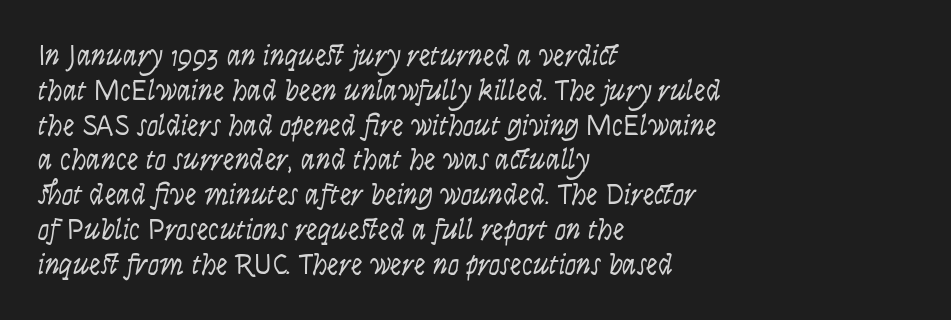
{"serif": "no", "bold": "no", "weight": "light", "width": "condensed", "stroke_contrast": "low", "x_height": "large", "monospaced": "no", "underline": "no", "align": "left", "line_spacing_ratio": 1.2, "letter_spacing": "normal", "letter_spacing_em": 0.0, "glyph_px": 29}
